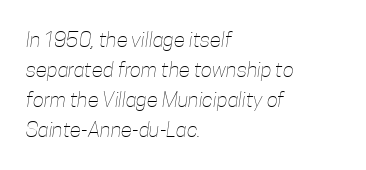
Q: Is the text bold? A: No.
Q: Is the text underlined? A: No.
Q: How is the paragraph aligned? A: Left-aligned.
Q: Is the spacing between letters normal or unusually wide? A: Normal.
Q: Is the spacing between lines tight, normal or loose? A: Normal.
